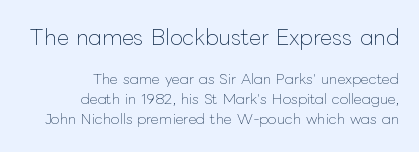
Q: Is the text bold? A: No.
Q: Is the text italic (slanted)? A: No, it is upright.
Q: Is the text underlined? A: No.
Q: How is the paragraph aligned? A: Right-aligned.
Q: Is the spacing between letters normal or unusually wide? A: Normal.
Q: Is the spacing between lines tight, normal or loose? A: Normal.
Q: Which block of text is set in a larger size, the first (top) or the second (bottom)? A: The first (top) one.
